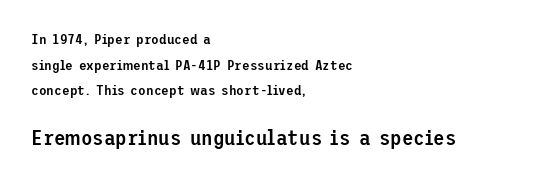
{"italic": "no", "bold": "semi", "underline": "no", "align": "left", "line_spacing_ratio": 1.83, "letter_spacing": "normal", "letter_spacing_em": 0.0, "larger_block": "second", "size_ratio": 1.5, "glyph_px": 21}
